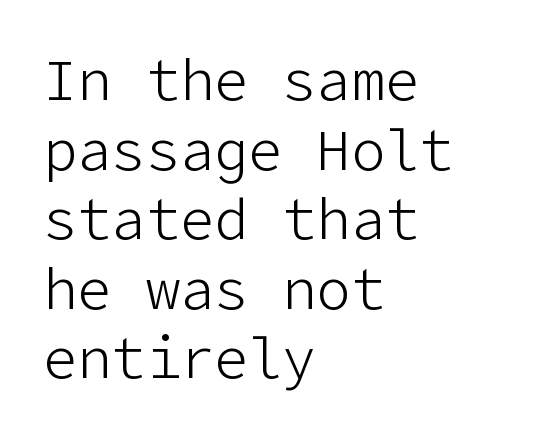
The image shows 57 px light sans-serif type, upright; set left-aligned, line spacing 1.22x, normal letter spacing, not underlined; low stroke contrast and a medium x-height.
